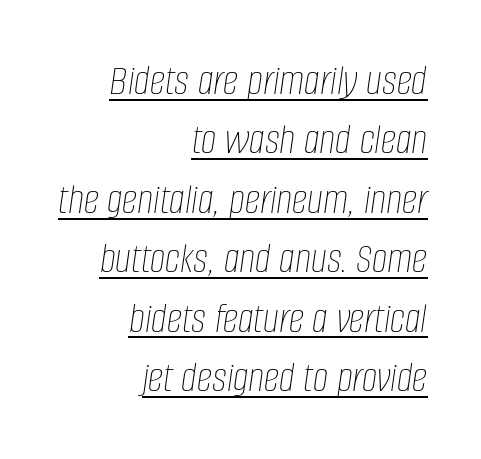
The image shows 44 px thin, condensed type, italic (leaning right); set right-aligned, normal line spacing (1.35x), normal letter spacing, underlined; low stroke contrast and a large x-height.
